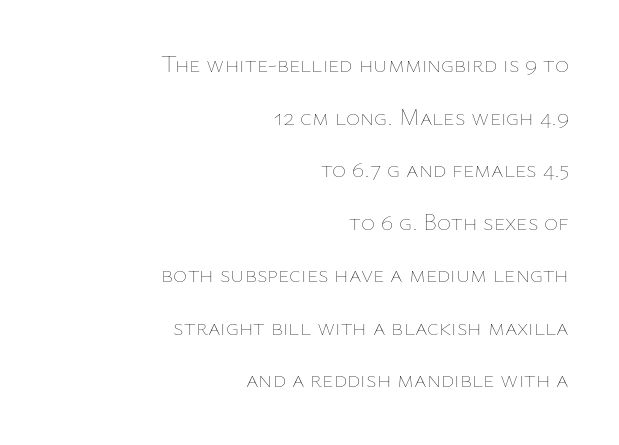
The image shows 24 px text type, upright; set right-aligned, loose line spacing (2.19x), normal letter spacing, not underlined.
